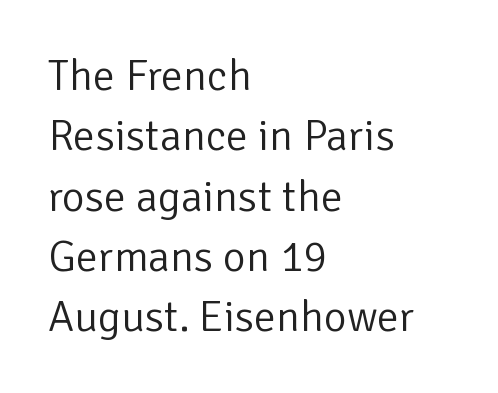
How are the letters spaced? Ordinarily, with no added tracking. The type sits square on the baseline with zero lean. The letters advance in unequal steps, a hallmark of proportional type. Glance below the letters and you will spot only blank space. These glyphs show unthickened strokes, regular width or finer.
